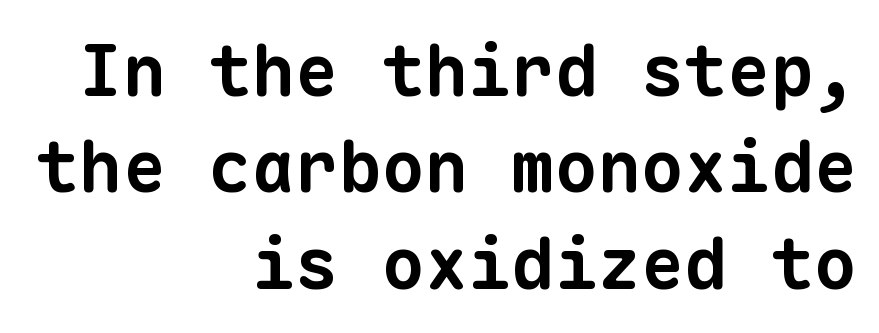
Q: Is the text bold? A: Yes.
Q: Is the typeface a serif or a sans-serif typeface? A: Sans-serif.
Q: Is the text underlined? A: No.
Q: How is the paragraph aligned? A: Right-aligned.
Q: Is the spacing between letters normal or unusually wide? A: Normal.
Q: Is the spacing between lines tight, normal or loose? A: Normal.
Q: Width (condensed, normal, or wide)? A: Normal.
Q: Stroke contrast? A: Low.
Q: x-height? A: Medium.
Q: Monospaced? A: Yes.
